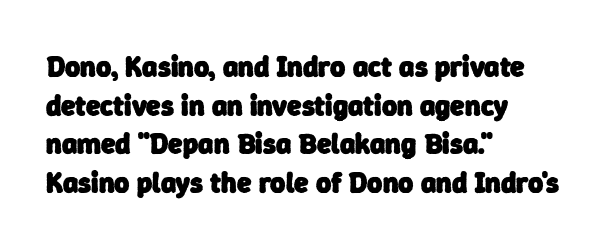
Q: Is the text bold? A: Yes.
Q: Is the typeface a serif or a sans-serif typeface? A: Sans-serif.
Q: Is the text underlined? A: No.
Q: How is the paragraph aligned? A: Left-aligned.
Q: Is the spacing between letters normal or unusually wide? A: Normal.
Q: Is the spacing between lines tight, normal or loose? A: Normal.
Q: Width (condensed, normal, or wide)? A: Normal.
Q: Stroke contrast? A: Low.
Q: x-height? A: Medium.
Q: Monospaced? A: No.
